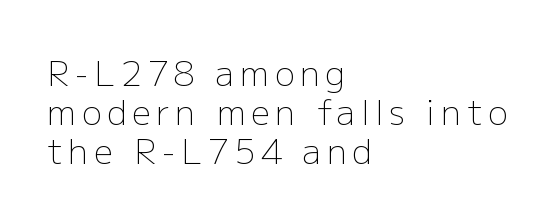
The paragraph has a hard left edge and a soft right edge. Nothing sits at the stroke ends, so this counts as sans-serif. This is roman type, the default non-slanted kind. The foot of each line stays bare and open. Do the characters align in a grid? No, the font is proportional.
